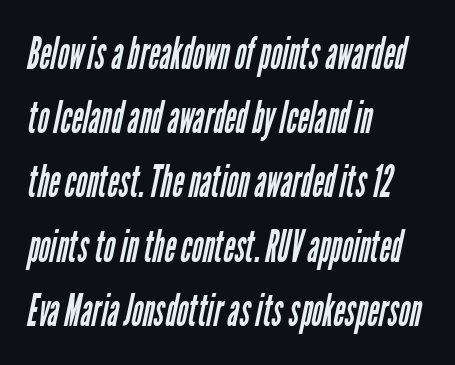
The face used here is proportionally spaced, like ordinary book or web type. The area under the type is left untouched. Horizontal bands of white between lines are of average thickness. Notice how the passage keeps a crisp vertical edge on the left only. What kind of face is this? One without serifs — a sans.
